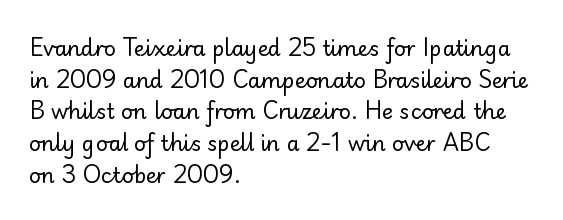
Style check: upright. Leftover space on each line is placed entirely after the last word. The rows are spaced the way most documents space them. The font is comparable to plain body text, perhaps lighter. Honestly, there is no underline to notice here at all. Nobody touched the tracking dial on this one.
